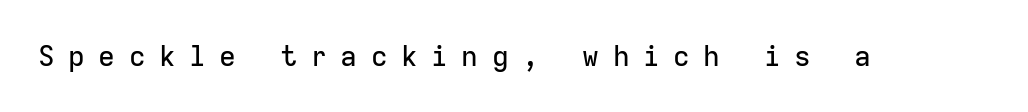
The image shows 28 px sans-serif type, upright, monospaced; set unusually wide letter spacing (+0.48 em), not underlined; low stroke contrast and a medium x-height.
